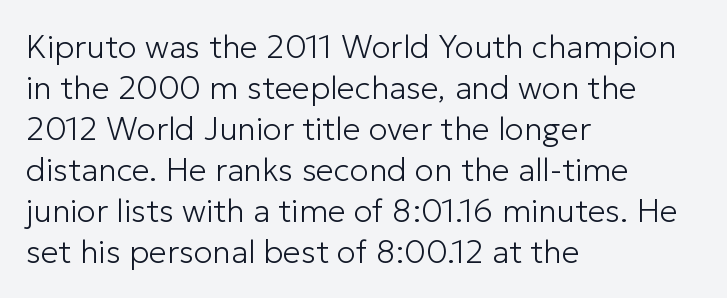
{"serif": "no", "italic": "no", "bold": "no", "weight": "light", "width": "normal", "stroke_contrast": "low", "x_height": "medium", "monospaced": "no", "underline": "no", "align": "left", "line_spacing": "normal", "line_spacing_ratio": 1.28, "letter_spacing": "normal", "letter_spacing_em": 0.0, "glyph_px": 32}
